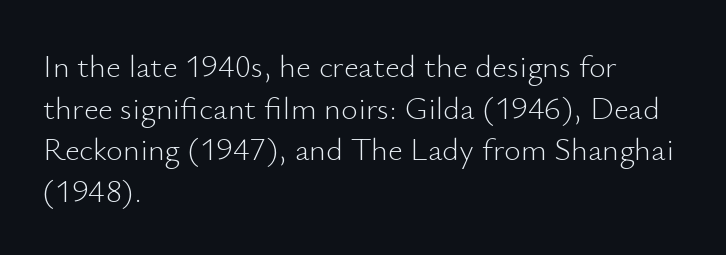
The image shows 32 px light sans-serif type, upright; set left-aligned, normal line spacing (1.3x), normal letter spacing, not underlined; low stroke contrast and a small x-height.
